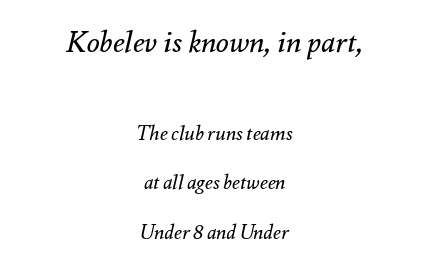
Q: Is the text bold? A: No.
Q: Is the text italic (slanted)? A: Yes, it leans right by about 12 degrees.
Q: Is the text underlined? A: No.
Q: How is the paragraph aligned? A: Centered.
Q: Is the spacing between letters normal or unusually wide? A: Normal.
Q: Is the spacing between lines tight, normal or loose? A: Loose.
Q: Which block of text is set in a larger size, the first (top) or the second (bottom)? A: The first (top) one.
Q: Width (condensed, normal, or wide)? A: Normal.
Q: Stroke contrast? A: Medium.
Q: x-height? A: Small.
Q: Monospaced? A: No.
